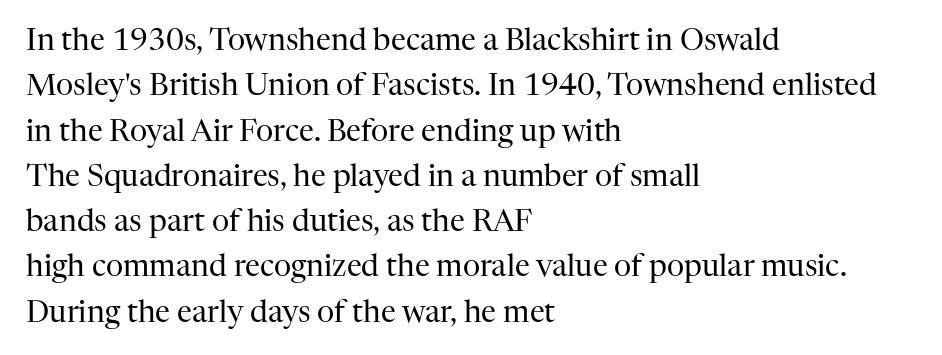
{"serif": "yes", "italic": "no", "bold": "no", "weight": "regular", "width": "normal", "stroke_contrast": "high", "x_height": "medium", "monospaced": "no", "underline": "no", "align": "left", "line_spacing": "normal", "line_spacing_ratio": 1.51, "letter_spacing": "normal", "letter_spacing_em": 0.0, "glyph_px": 30}
